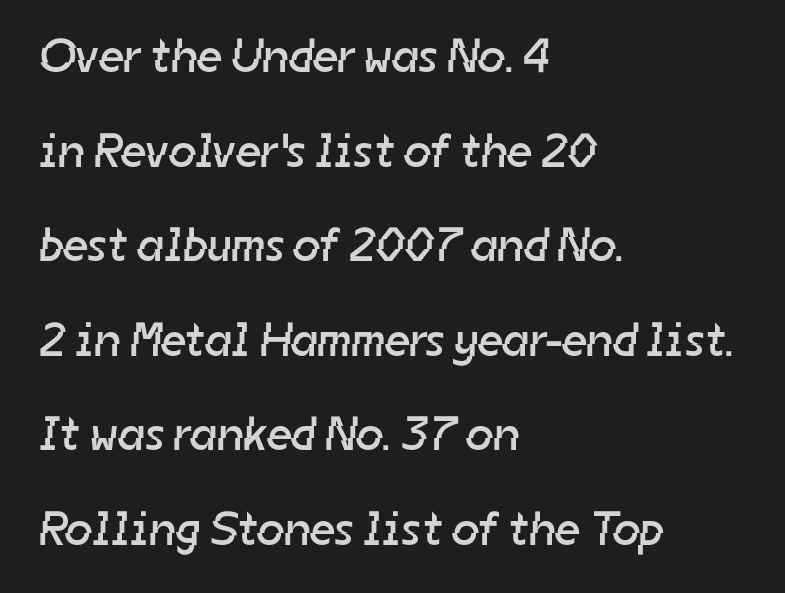
Q: Is the text bold? A: No.
Q: Is the typeface a serif or a sans-serif typeface? A: Sans-serif.
Q: Is the text underlined? A: No.
Q: How is the paragraph aligned? A: Left-aligned.
Q: Is the spacing between letters normal or unusually wide? A: Normal.
Q: Is the spacing between lines tight, normal or loose? A: Loose.
Q: Width (condensed, normal, or wide)? A: Normal.
Q: Stroke contrast? A: Low.
Q: x-height? A: Medium.
Q: Monospaced? A: No.
